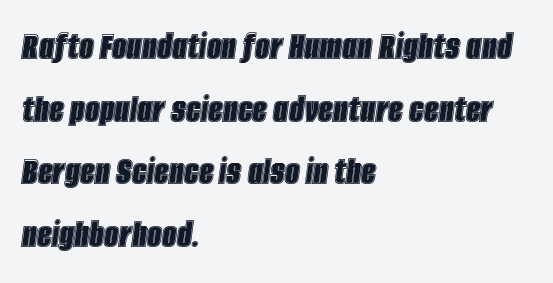
When letters slant like this, we call the style italic. Any mark beneath the type? The region is blank. The rows are spaced the way most documents space them. The paragraph shown leans on its left margin.
